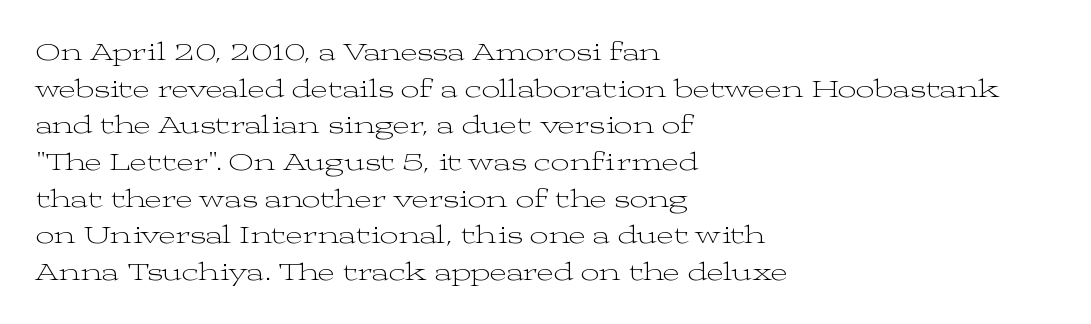
In CSS terms this would be text-align: left. The words here are not underlined. The font is comparable to plain body text, perhaps lighter. Every character sits straight up, as roman type does. The vertical gap from one line to the next is medium. Compared with typical body copy, the letter spacing here is the same.
